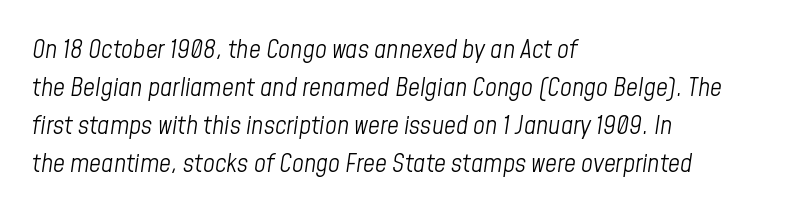
The image shows 26 px text type, italic (leaning right); set left-aligned, normal line spacing (1.46x), normal letter spacing, not underlined.
